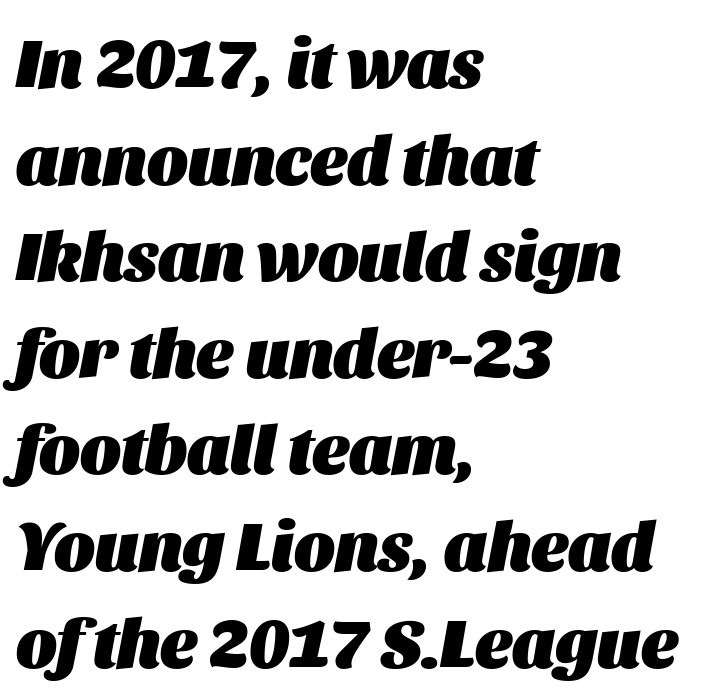
The image shows 69 px heavy type, italic (leaning right); set left-aligned, normal line spacing (1.4x), normal letter spacing, not underlined; medium stroke contrast and a large x-height.
